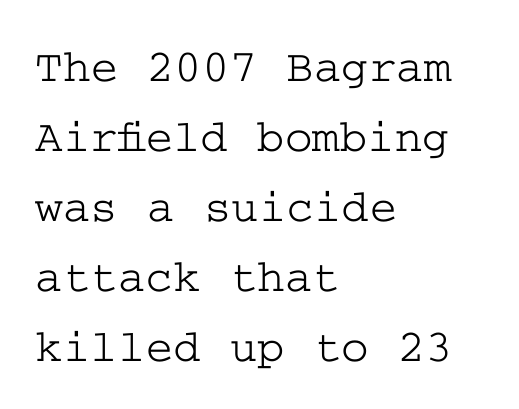
Q: Is the text italic (slanted)? A: No, it is upright.
Q: Is the typeface a serif or a sans-serif typeface? A: Serif.
Q: Is the text underlined? A: No.
Q: How is the paragraph aligned? A: Left-aligned.
Q: Is the spacing between letters normal or unusually wide? A: Normal.
Q: Is the spacing between lines tight, normal or loose? A: Normal.
Q: Width (condensed, normal, or wide)? A: Wide.
Q: Stroke contrast? A: Low.
Q: x-height? A: Medium.
